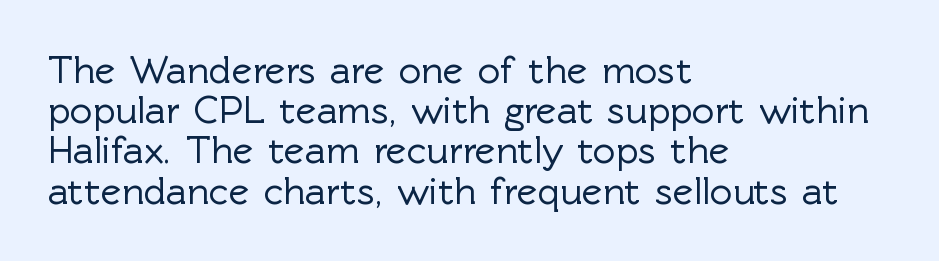
The image shows 39 px sans-serif type, upright; set left-aligned, tight line spacing (1.03x), normal letter spacing, not underlined; a medium x-height.
